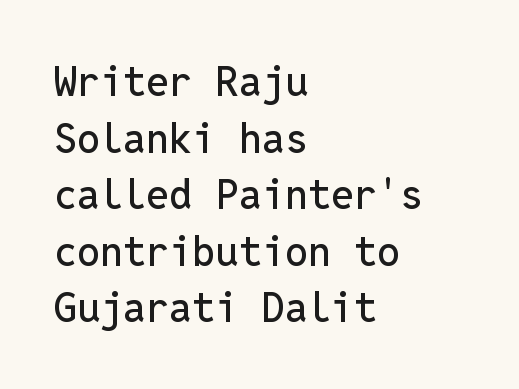
The image shows 41 px sans-serif type, upright, monospaced; set left-aligned, normal line spacing (1.38x), normal letter spacing, not underlined; low stroke contrast and a medium x-height.
